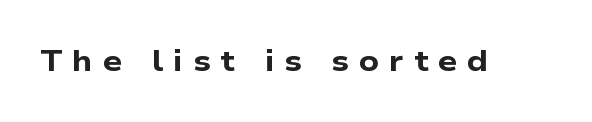
The image shows 30 px bold, wide sans-serif type; set unusually wide letter spacing (+0.34 em), not underlined; low stroke contrast and a medium x-height.
